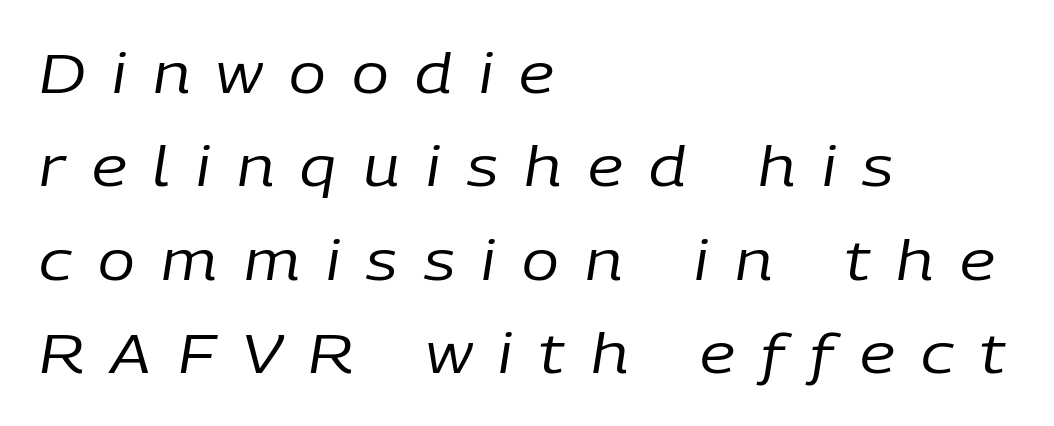
The image shows 55 px regular-weight type, italic (leaning right); set left-aligned, normal line spacing (1.7x), unusually wide letter spacing (+0.48 em), not underlined; low stroke contrast and a medium x-height.
